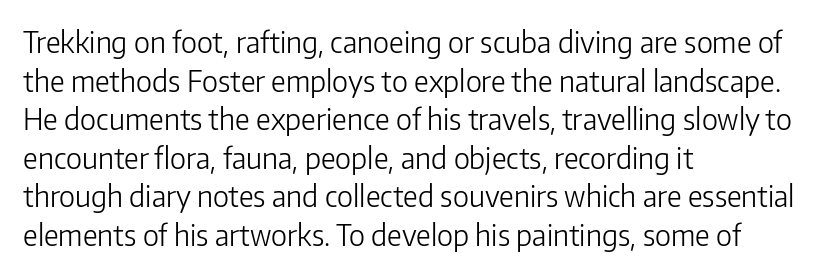
The image shows 29 px light sans-serif type, upright; set left-aligned, normal line spacing (1.33x), normal letter spacing, not underlined; low stroke contrast and a medium x-height.
